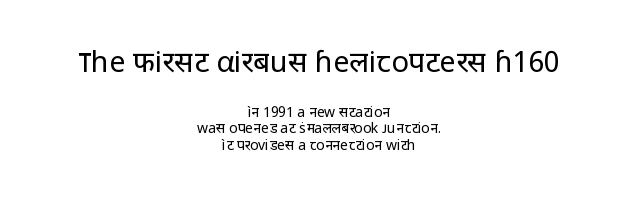
Nothing unusual about the tracking: characters are spaced as the font intends. Check where the strokes stop: nothing finishes them off — pure sans. This sample has the flowing, uneven cadence of proportional lettering. The baseline area is clear. Teacher's note: observe the equal gaps on both sides — that is centered alignment. Notice how the stems are strictly vertical — no italics here.
